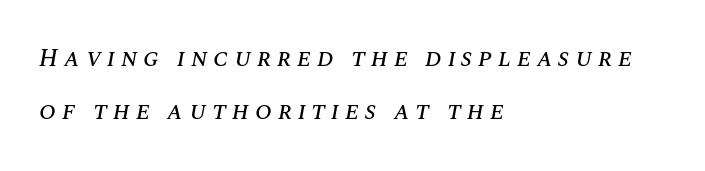
The image shows 25 px text type, italic (leaning right); set left-aligned, loose line spacing (2.14x), unusually wide letter spacing (+0.23 em), not underlined.
